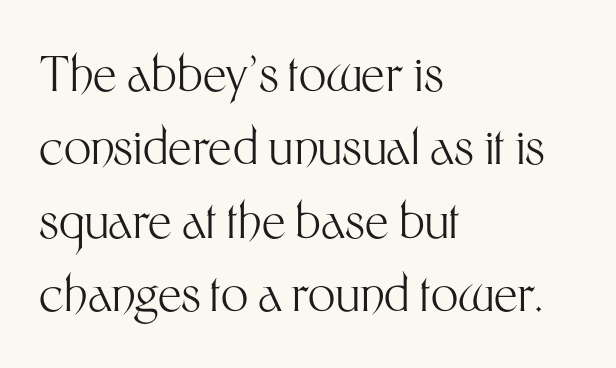
{"serif": "no", "italic": "no", "bold": "no", "weight": "light", "width": "normal", "stroke_contrast": "medium", "x_height": "medium", "monospaced": "no", "underline": "no", "align": "left", "line_spacing": "normal", "line_spacing_ratio": 1.53, "letter_spacing": "normal", "letter_spacing_em": 0.0, "glyph_px": 48}
